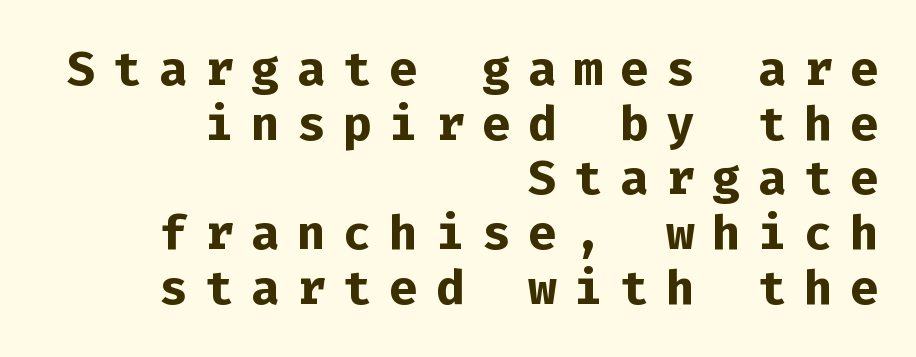
{"serif": "no", "italic": "no", "bold": "yes", "weight": "bold", "width": "normal", "stroke_contrast": "low", "x_height": "medium", "monospaced": "yes", "underline": "no", "align": "right", "line_spacing": "tight", "line_spacing_ratio": 1.14, "letter_spacing": "wide", "letter_spacing_em": 0.36, "glyph_px": 48}
